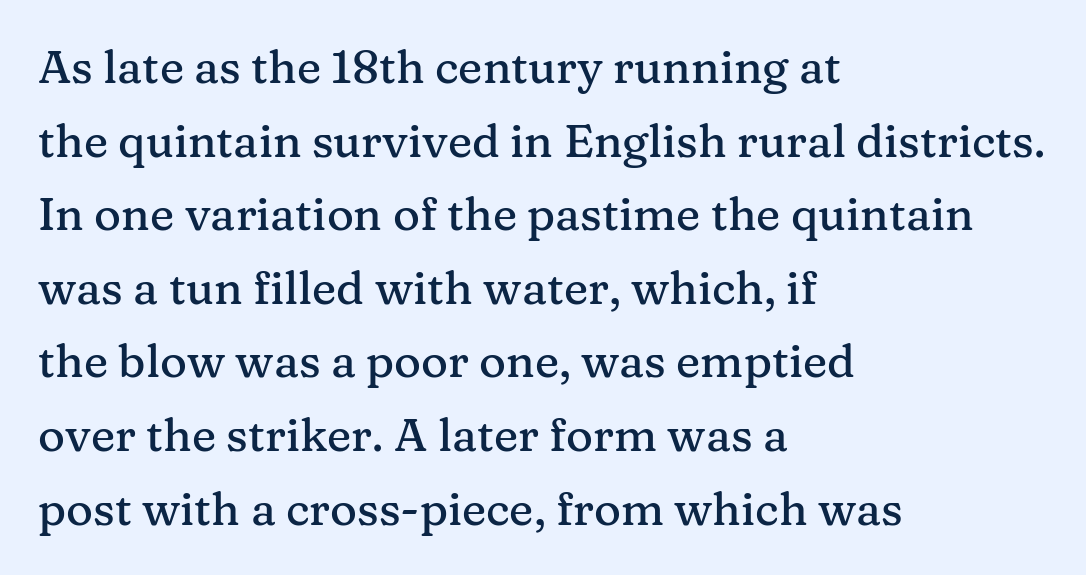
Does extra space separate the letters? No, they use regular spacing. The vertical gap from one line to the next is medium. If you drew a ruler down the left edge, every line would touch it. The baseline area is clear.
